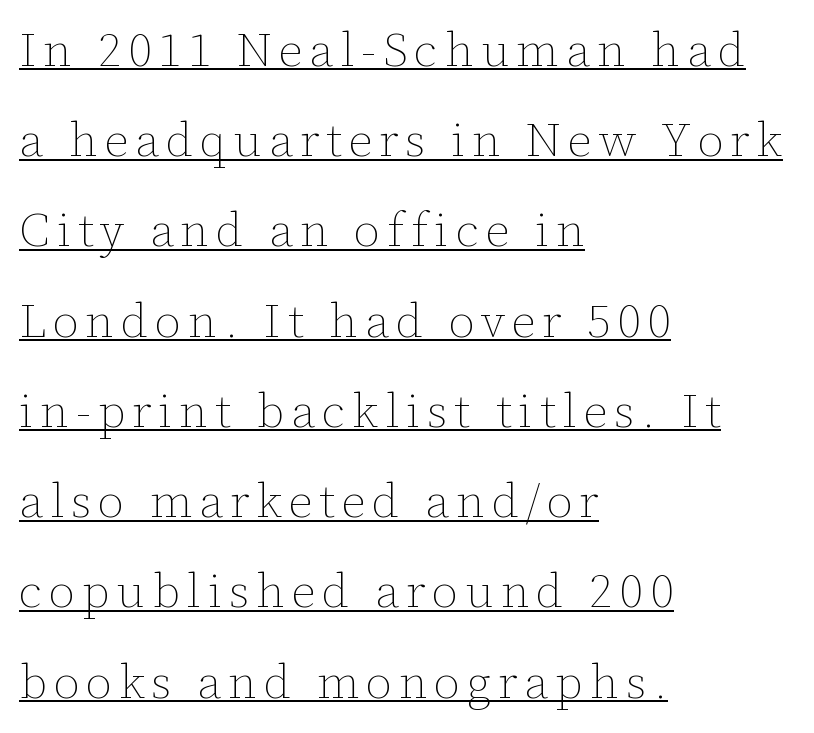
The image shows 48 px thin type, upright; set left-aligned, line spacing 1.88x, underlined; low stroke contrast and a medium x-height.
